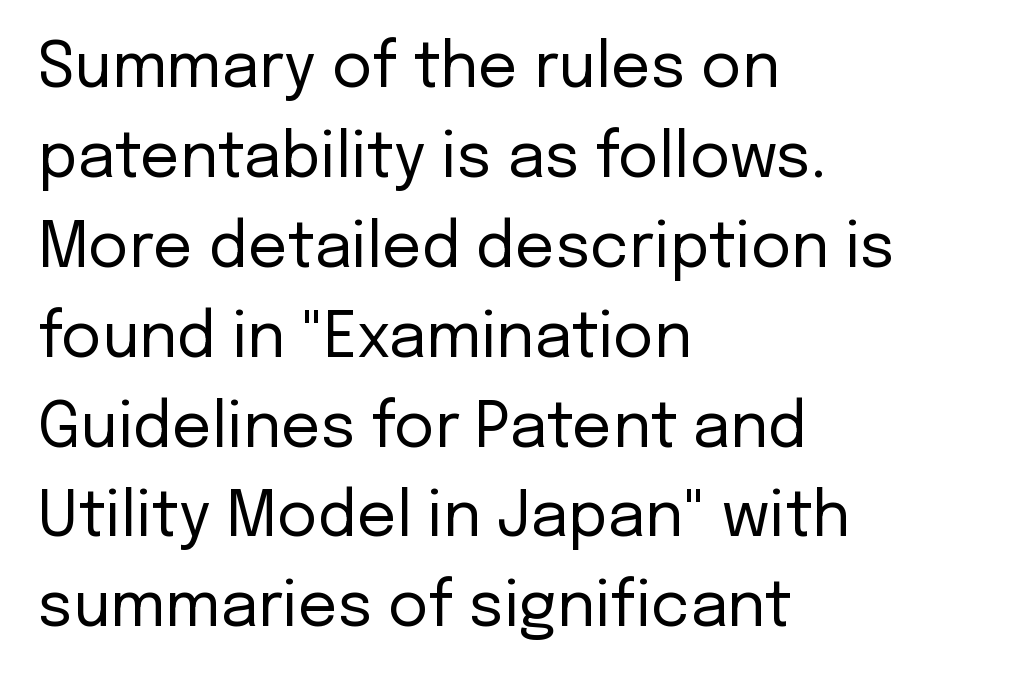
Q: Is the text bold? A: No.
Q: Is the text italic (slanted)? A: No, it is upright.
Q: Is the typeface a serif or a sans-serif typeface? A: Sans-serif.
Q: Is the text underlined? A: No.
Q: How is the paragraph aligned? A: Left-aligned.
Q: Is the spacing between letters normal or unusually wide? A: Normal.
Q: Is the spacing between lines tight, normal or loose? A: Normal.
Q: Width (condensed, normal, or wide)? A: Normal.
Q: Stroke contrast? A: Low.
Q: x-height? A: Medium.
Q: Monospaced? A: No.
